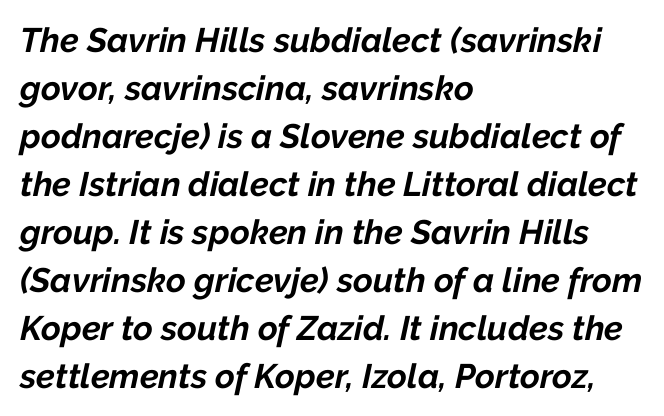
{"italic": "yes", "lean": "right", "slant_degrees": 12, "bold": "yes", "weight": "bold", "width": "normal", "stroke_contrast": "low", "x_height": "medium", "monospaced": "no", "underline": "no", "align": "left", "line_spacing": "normal", "line_spacing_ratio": 1.41, "letter_spacing": "normal", "letter_spacing_em": 0.0, "glyph_px": 34}
